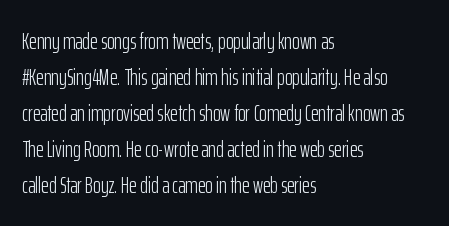
The image shows 23 px text type, upright; set left-aligned, normal line spacing (1.56x), normal letter spacing, not underlined.
